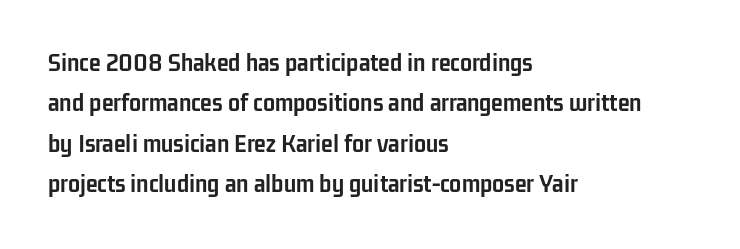
Look at the tracking — it's just the regular setting, nothing added. A classic flush-left, rag-right setting is used for this passage. Lines of text with bare space underneath. The font's upright variant was chosen for this text.
